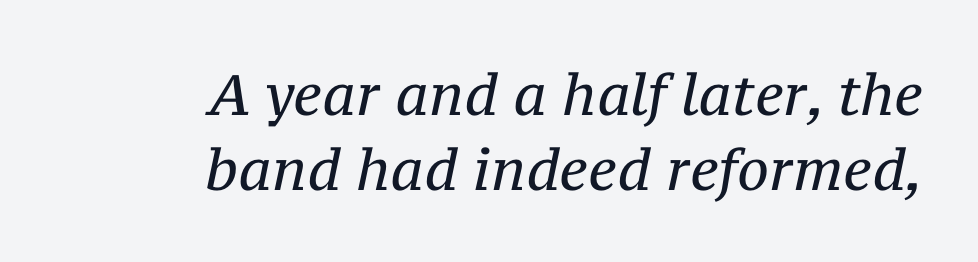
The image shows 57 px regular-weight serif type, italic (leaning right); set right-aligned, normal line spacing (1.31x), normal letter spacing, not underlined; medium stroke contrast and a medium x-height.
